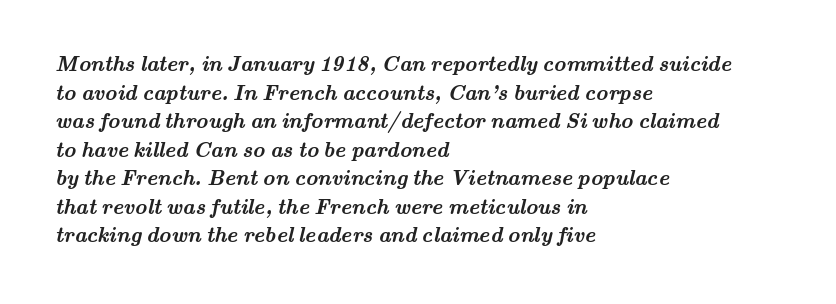
The image shows 21 px bold type; set left-aligned, normal line spacing (1.36x), normal letter spacing, not underlined.
